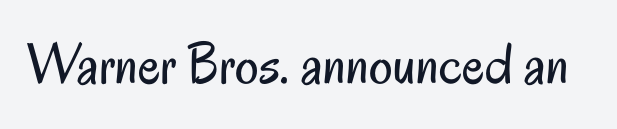
Proportional: the letters do not fall into vertical columns. Italic: no, the glyphs are upright roman. The face used here is rendered with its standard letterfit. Serifs: no, the terminals of the letterforms are clean. Heft: none added — not bold.
